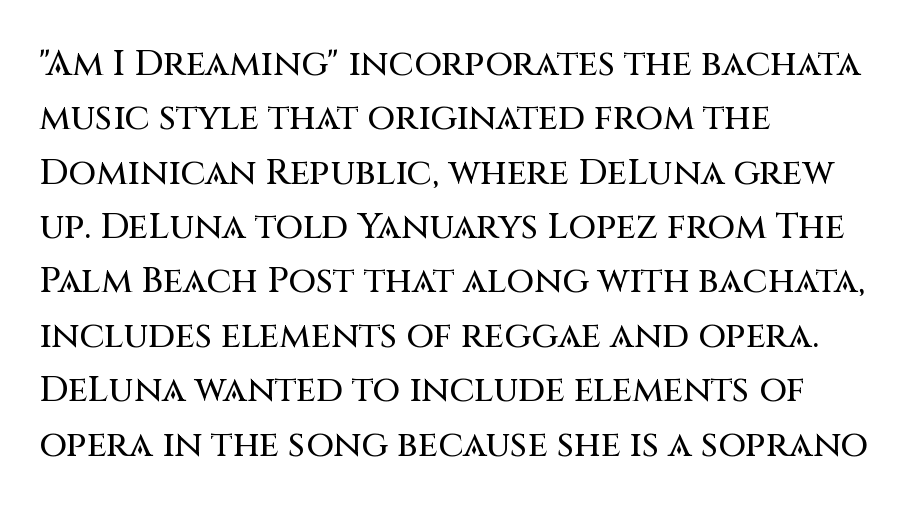
The image shows 36 px sans-serif type, upright; set left-aligned, normal line spacing (1.51x), normal letter spacing, not underlined; medium stroke contrast and a large x-height.
